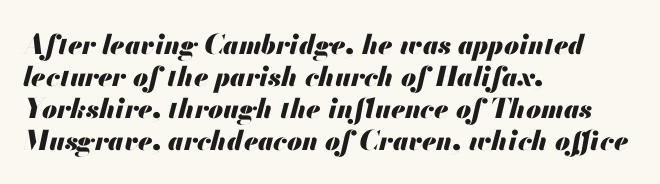
Q: Is the text bold? A: Yes.
Q: Is the text italic (slanted)? A: Yes, it leans right by about 13 degrees.
Q: Is the text underlined? A: No.
Q: How is the paragraph aligned? A: Left-aligned.
Q: Is the spacing between letters normal or unusually wide? A: Normal.
